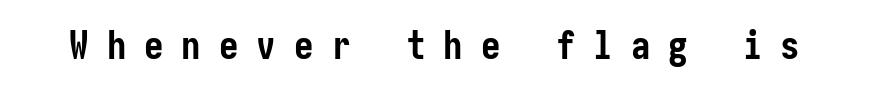
{"serif": "no", "italic": "no", "bold": "yes", "weight": "semibold", "width": "condensed", "stroke_contrast": "low", "x_height": "medium", "underline": "no", "letter_spacing": "wide", "letter_spacing_em": 0.46, "glyph_px": 39}
